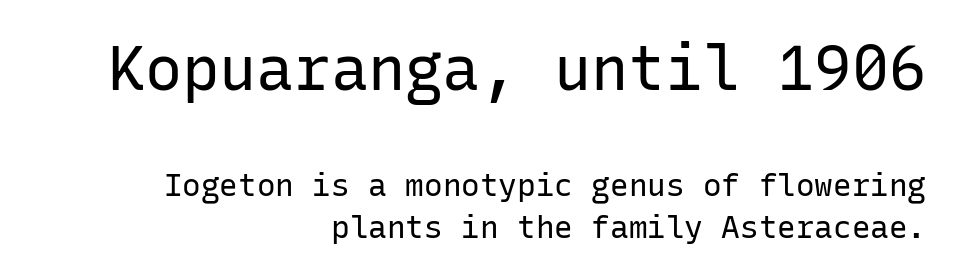
{"serif": "no", "italic": "no", "bold": "no", "weight": "regular", "width": "normal", "stroke_contrast": "low", "x_height": "medium", "monospaced": "yes", "underline": "no", "align": "right", "line_spacing": "normal", "line_spacing_ratio": 1.37, "letter_spacing": "normal", "letter_spacing_em": 0.0, "larger_block": "first", "size_ratio": 2.0, "glyph_px": 62}
